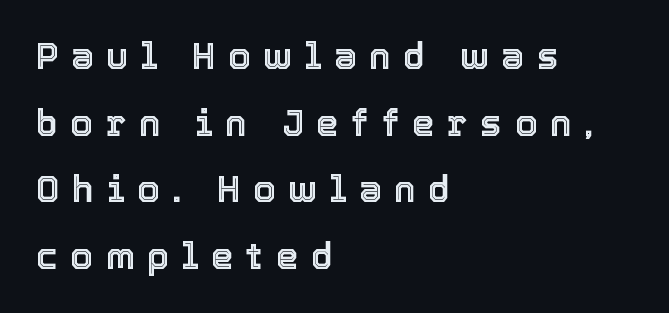
Is the letter spacing exaggerated? Yes — the characters are pushed far apart. Check under the words: just untouched page. Here the designer chose a conventional face with non-uniform glyph widths. No italicization has been applied; the sample stays upright. Line starts are locked; line ends wander.
